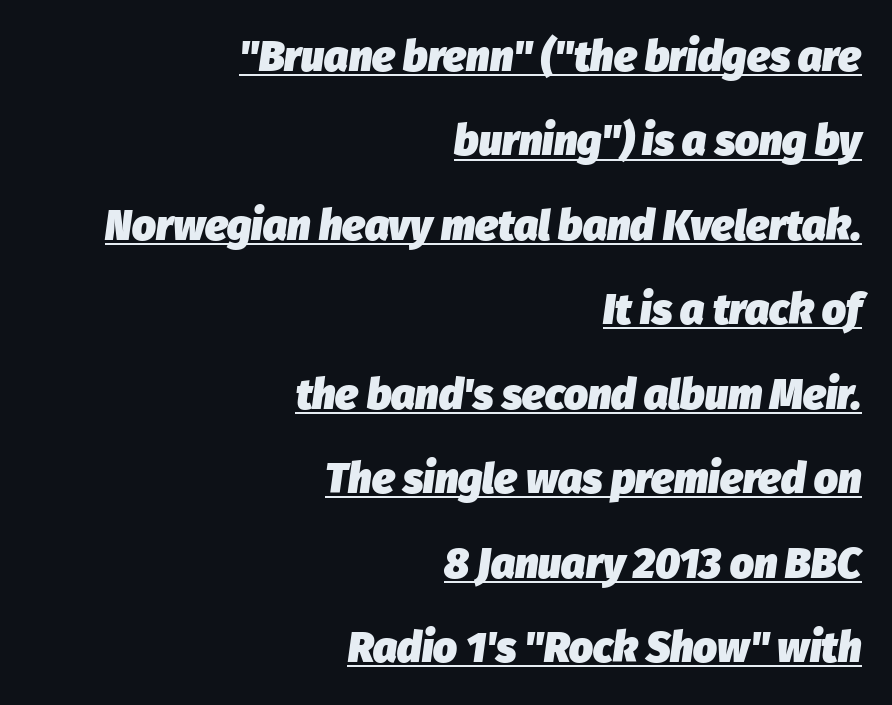
Honestly, the letter spacing is just normal — you wouldn't notice it. Rendered with sloped, italic letterforms. Each letter keeps its own natural width here, so spacing adapts to shape. One glance says open: line gaps are wider than usual.
